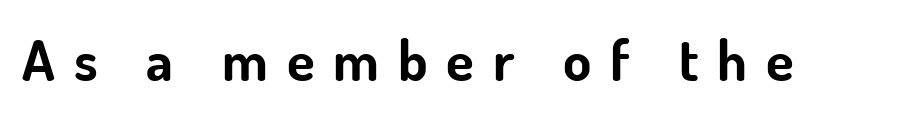
A typesetter would call this proportional, since set widths differ per character. Italic: no, the glyphs are upright roman. Each glyph is drawn with heavy, bold strokes. Characters follow at a spacing far wider than the type designer built in. A sans-serif font was chosen for this passage.
